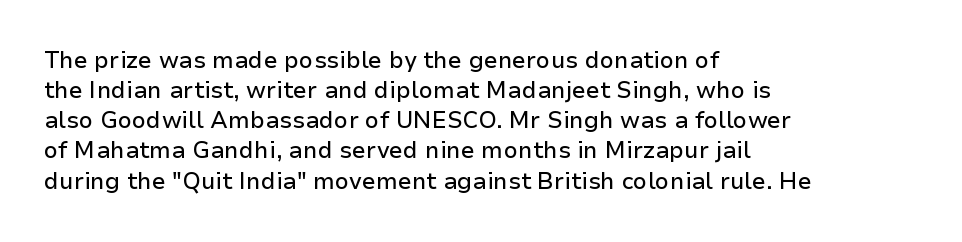
The ragged edge is on the right, which tells us the setting is flush left. What's the leading like? Ordinary, nothing unusual. Posture: straight, roman, zero tilt. The face used here is rendered with its standard letterfit. Letters rest on an invisible, unmarked baseline.
